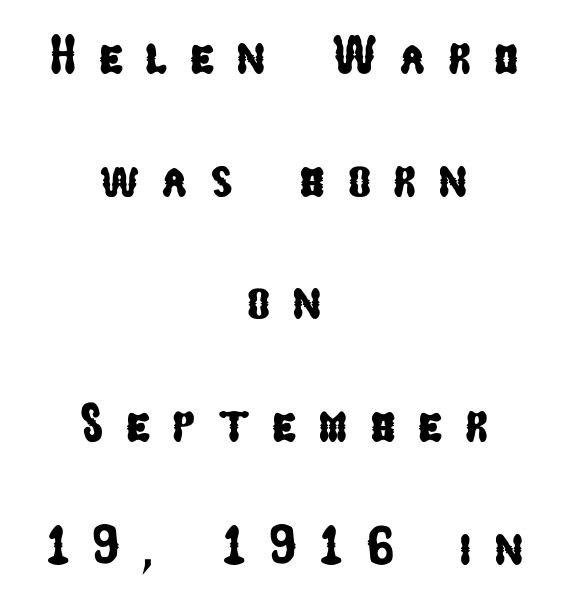
The image shows 55 px condensed sans-serif type; set centered, loose line spacing (2.23x), unusually wide letter spacing (+0.4 em), not underlined; low stroke contrast and a medium x-height.
